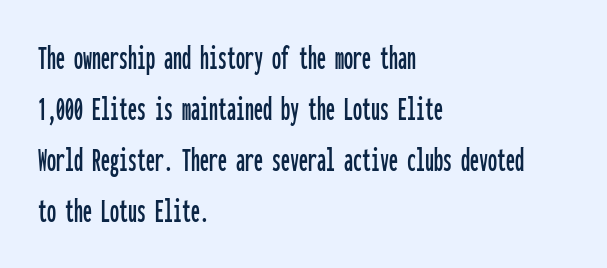
{"serif": "no", "italic": "no", "width": "condensed", "stroke_contrast": "low", "x_height": "medium", "monospaced": "yes", "underline": "no", "align": "left", "line_spacing": "normal", "line_spacing_ratio": 1.42, "letter_spacing": "normal", "letter_spacing_em": 0.0, "glyph_px": 36}
